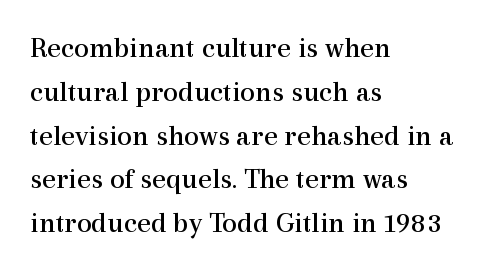
The gaps between neighbouring characters are ordinary and unremarkable. The block of text has a typical density, with ordinary space between rows. This is the regular roman posture of the typeface. The letters advance in unequal steps, a hallmark of proportional type. If you drew a ruler down the left edge, every line would touch it.
